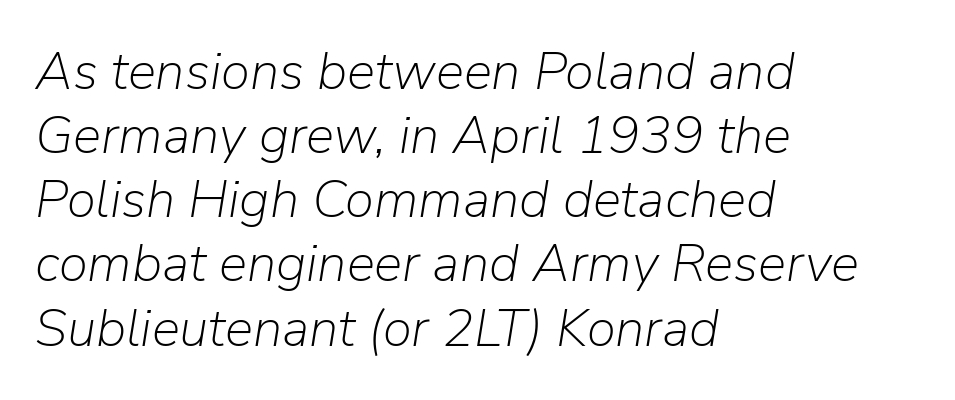
Q: Is the text bold? A: No.
Q: Is the text italic (slanted)? A: Yes, it leans right by about 9 degrees.
Q: Is the text underlined? A: No.
Q: How is the paragraph aligned? A: Left-aligned.
Q: Is the spacing between letters normal or unusually wide? A: Normal.
Q: Width (condensed, normal, or wide)? A: Normal.
Q: Stroke contrast? A: Low.
Q: x-height? A: Medium.
Q: Monospaced? A: No.
